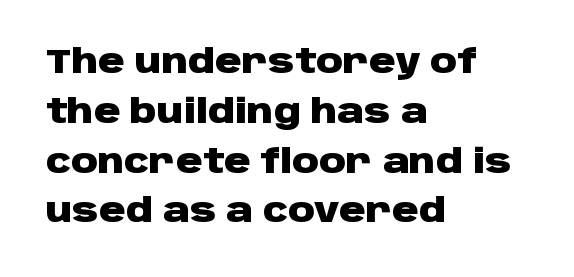
The image shows 33 px heavy, wide sans-serif type, upright; set left-aligned, normal line spacing (1.51x), normal letter spacing, not underlined; low stroke contrast and a large x-height.
